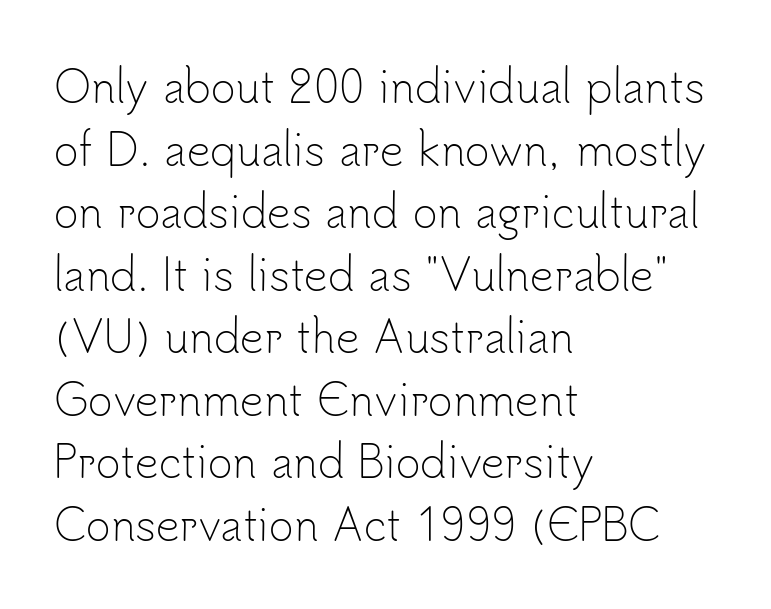
These lines stack with their left ends in a neat column. Classification — sans serif. This is the regular roman posture of the typeface. The space beneath each line is pristine and unruled. Spacing between characters is what you'd get straight out of the box. Ink coverage per letter is moderate at most.
